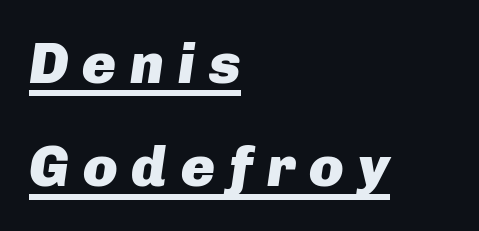
The image shows 57 px heavy type, italic (leaning right); set left-aligned, line spacing 1.81x, unusually wide letter spacing (+0.24 em), underlined; low stroke contrast and a medium x-height.
